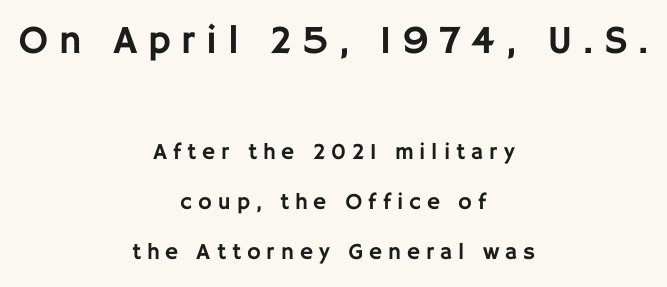
{"serif": "no", "italic": "no", "width": "normal", "stroke_contrast": "low", "x_height": "large", "monospaced": "no", "underline": "no", "align": "center", "line_spacing": "loose", "line_spacing_ratio": 2.19, "letter_spacing": "wide", "letter_spacing_em": 0.26, "larger_block": "first", "size_ratio": 1.74, "glyph_px": 40}
